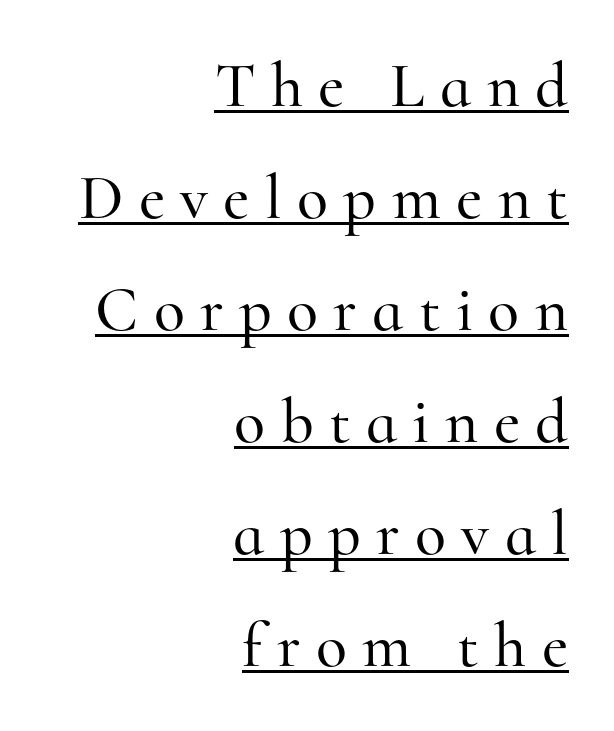
Proportional: the letters do not fall into vertical columns. The typeface chosen for these lines features serifs. Quick note: not italic, upright. Layout note: lines flush right. Like a heading marked for emphasis, these lines bear an underscore.
